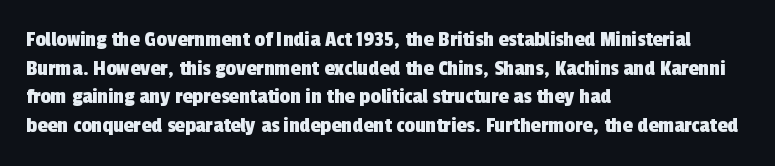
{"underline": "no", "align": "left", "line_spacing": "normal", "line_spacing_ratio": 1.25, "letter_spacing": "normal", "letter_spacing_em": 0.0, "glyph_px": 23}
